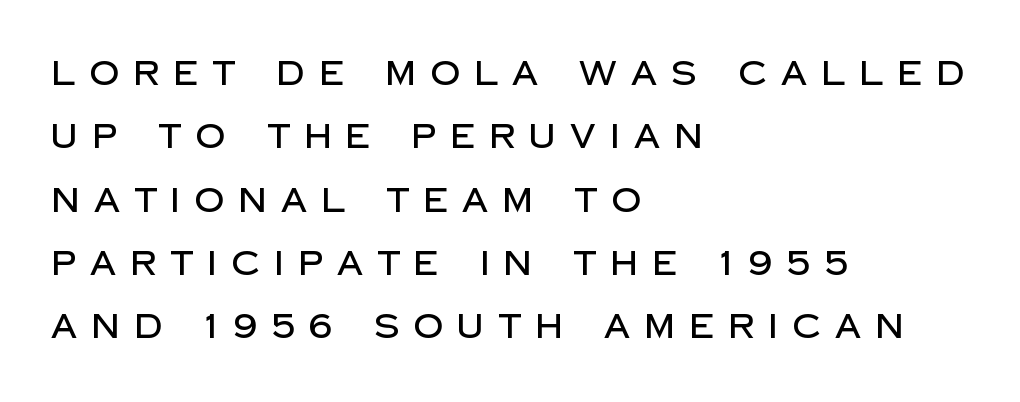
The image shows 33 px sans-serif type, upright; set left-aligned, loose line spacing (1.92x), unusually wide letter spacing (+0.43 em), not underlined; low stroke contrast and a large x-height.
